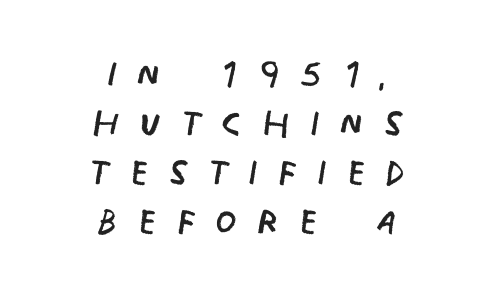
Q: Is the text bold? A: No.
Q: Is the typeface a serif or a sans-serif typeface? A: Sans-serif.
Q: Is the text underlined? A: No.
Q: How is the paragraph aligned? A: Centered.
Q: Is the spacing between letters normal or unusually wide? A: Unusually wide.
Q: Is the spacing between lines tight, normal or loose? A: Tight.
Q: Width (condensed, normal, or wide)? A: Condensed.
Q: Stroke contrast? A: Low.
Q: x-height? A: Large.
Q: Monospaced? A: No.
